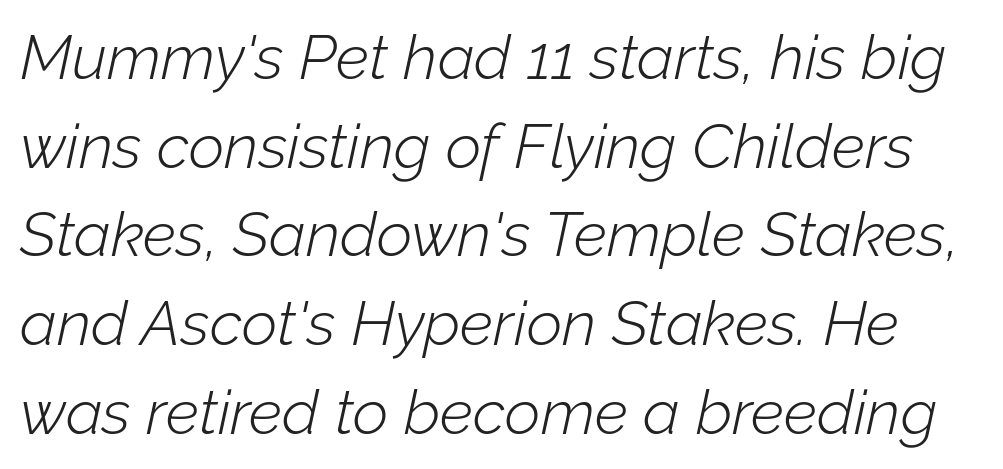
{"italic": "yes", "lean": "right", "slant_degrees": 12, "bold": "no", "weight": "light", "width": "normal", "stroke_contrast": "low", "x_height": "medium", "monospaced": "no", "underline": "no", "line_spacing": "normal", "line_spacing_ratio": 1.43, "letter_spacing": "normal", "letter_spacing_em": 0.0, "glyph_px": 62}
